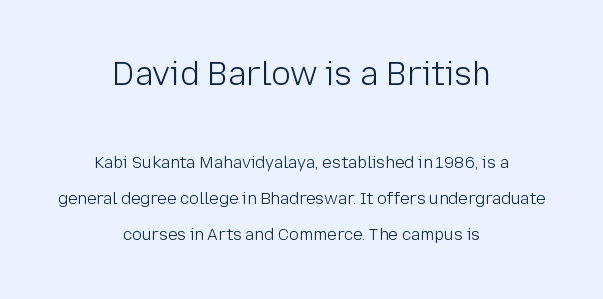
The image shows 32 px light sans-serif type, upright; set centered, loose line spacing (2.25x), normal letter spacing, not underlined; the first (top) block is 2.0x larger; low stroke contrast and a medium x-height.
